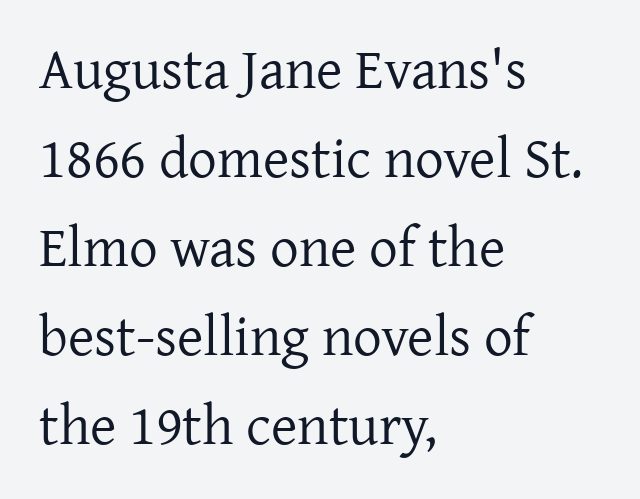
{"serif": "yes", "italic": "no", "bold": "no", "weight": "regular", "width": "normal", "stroke_contrast": "low", "x_height": "medium", "monospaced": "no", "underline": "no", "align": "left", "line_spacing": "normal", "line_spacing_ratio": 1.56, "letter_spacing": "normal", "letter_spacing_em": 0.0, "glyph_px": 57}
